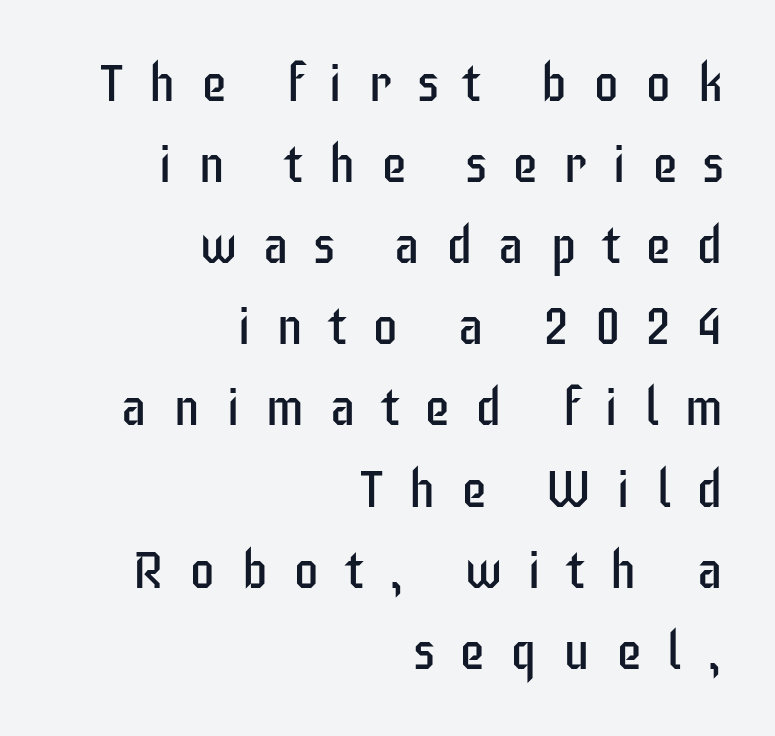
{"serif": "no", "italic": "no", "bold": "no", "weight": "regular", "width": "condensed", "stroke_contrast": "low", "x_height": "large", "monospaced": "no", "underline": "no", "align": "right", "line_spacing": "normal", "line_spacing_ratio": 1.56, "letter_spacing": "wide", "letter_spacing_em": 0.49, "glyph_px": 52}
